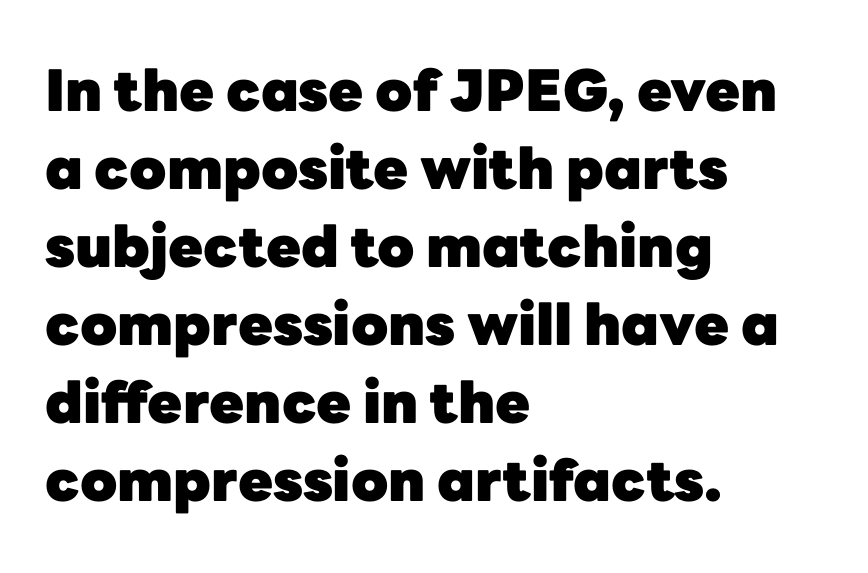
Q: Is the text bold? A: Yes.
Q: Is the text italic (slanted)? A: No, it is upright.
Q: Is the typeface a serif or a sans-serif typeface? A: Sans-serif.
Q: Is the text underlined? A: No.
Q: How is the paragraph aligned? A: Left-aligned.
Q: Is the spacing between letters normal or unusually wide? A: Normal.
Q: Is the spacing between lines tight, normal or loose? A: Normal.
Q: Width (condensed, normal, or wide)? A: Normal.
Q: Stroke contrast? A: Low.
Q: x-height? A: Medium.
Q: Monospaced? A: No.
